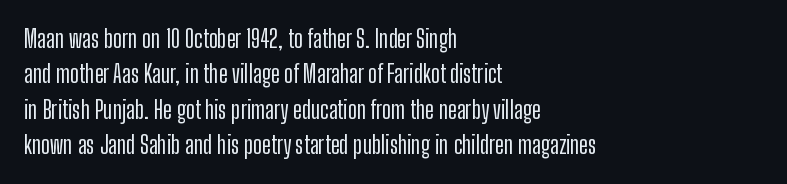
The image shows 24 px text type, upright; set left-aligned, normal line spacing (1.47x), normal letter spacing, not underlined.
